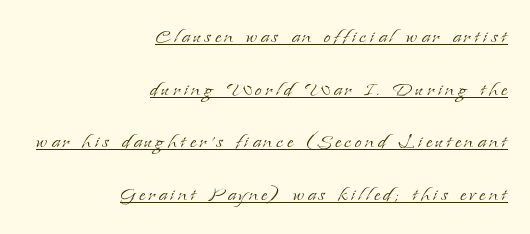
Q: Is the text bold? A: No.
Q: Is the text italic (slanted)? A: Yes.
Q: Is the text underlined? A: Yes.
Q: How is the paragraph aligned? A: Right-aligned.
Q: Is the spacing between lines tight, normal or loose? A: Loose.
